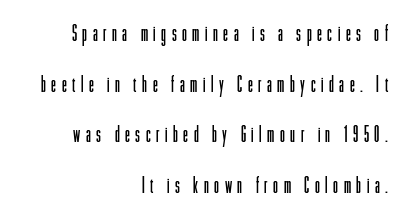
Horizontally, the lines are justified to the trailing edge only. Characters remain perfectly vertical along every line. Leading: increased. Any mark beneath the type? The region is blank.
